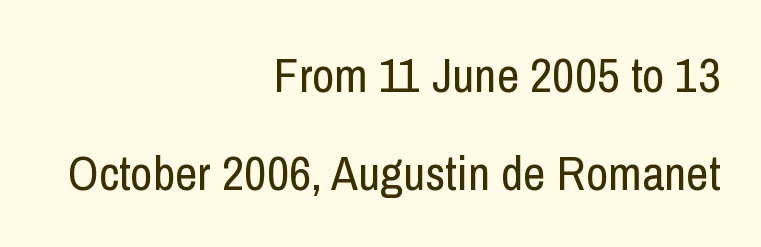
Line spacing here is loose. Posture: straight, roman, zero tilt. Line endings align vertically; line beginnings do not. This is sans-serif lettering, the kind often seen on screens and signage.
